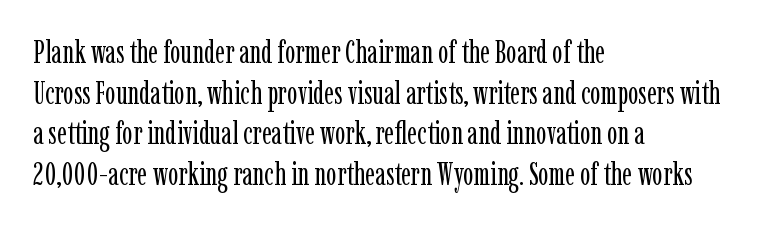
Q: Is the text bold? A: No.
Q: Is the text italic (slanted)? A: No, it is upright.
Q: Is the typeface a serif or a sans-serif typeface? A: Serif.
Q: Is the text underlined? A: No.
Q: How is the paragraph aligned? A: Left-aligned.
Q: Is the spacing between letters normal or unusually wide? A: Normal.
Q: Is the spacing between lines tight, normal or loose? A: Normal.
Q: Width (condensed, normal, or wide)? A: Condensed.
Q: Stroke contrast? A: Low.
Q: x-height? A: Medium.
Q: Monospaced? A: No.
